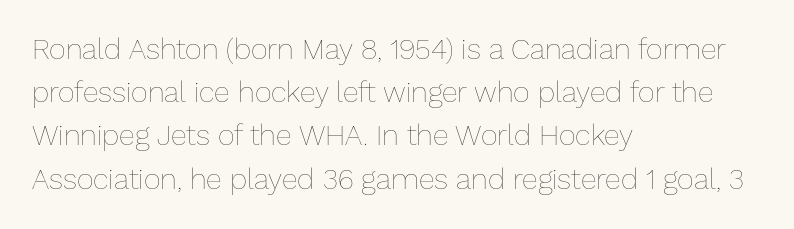
Q: Is the text bold? A: No.
Q: Is the text italic (slanted)? A: No, it is upright.
Q: Is the text underlined? A: No.
Q: How is the paragraph aligned? A: Left-aligned.
Q: Is the spacing between letters normal or unusually wide? A: Normal.
Q: Is the spacing between lines tight, normal or loose? A: Normal.
Q: Width (condensed, normal, or wide)? A: Normal.
Q: Stroke contrast? A: Low.
Q: x-height? A: Medium.
Q: Monospaced? A: No.
